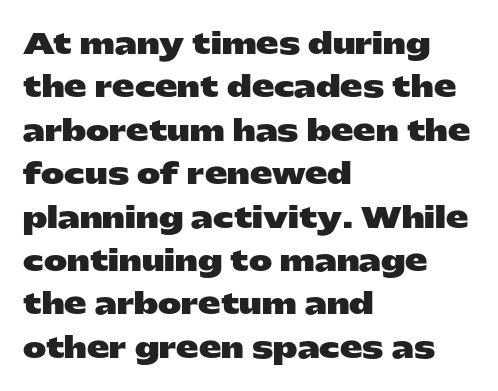
{"serif": "no", "italic": "no", "bold": "yes", "weight": "heavy", "width": "wide", "stroke_contrast": "low", "x_height": "medium", "monospaced": "no", "underline": "no", "align": "left", "line_spacing": "normal", "line_spacing_ratio": 1.55, "letter_spacing": "normal", "letter_spacing_em": 0.0, "glyph_px": 28}
